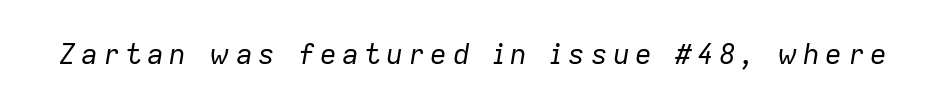
{"italic": "yes", "lean": "right", "slant_degrees": 9, "bold": "no", "weight": "regular", "width": "normal", "stroke_contrast": "low", "x_height": "medium", "monospaced": "no", "underline": "no", "glyph_px": 28}
